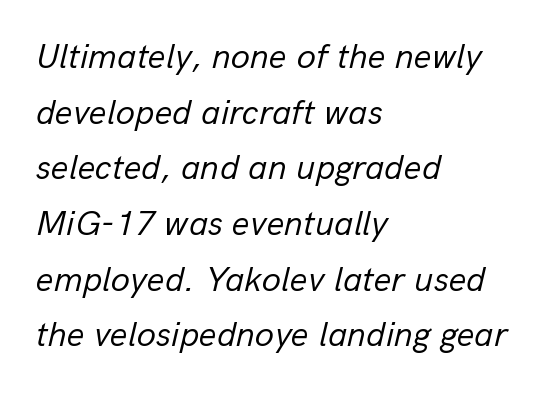
{"italic": "yes", "lean": "right", "slant_degrees": 13, "bold": "no", "weight": "regular", "width": "normal", "stroke_contrast": "low", "x_height": "medium", "monospaced": "no", "underline": "no", "align": "left", "line_spacing": "normal", "line_spacing_ratio": 1.59, "letter_spacing": "normal", "letter_spacing_em": 0.0, "glyph_px": 35}
